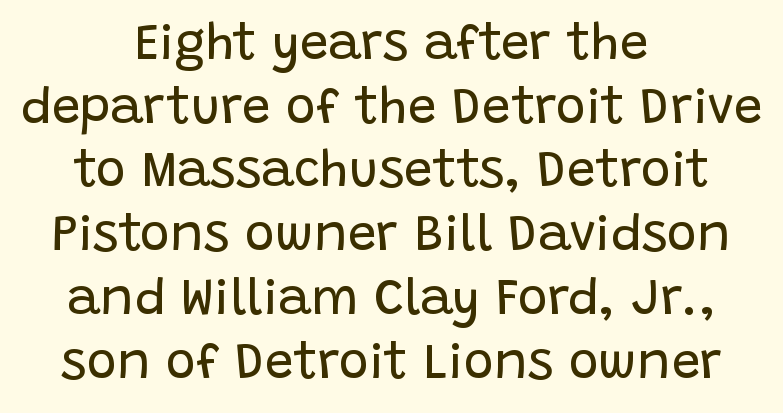
Teacher's note: observe the equal gaps on both sides — that is centered alignment. Serif or sans? Sans — the stroke terminals are bare. The letters sit at their default tracking, neither squeezed nor spread. Is this a fixed-width face? No — the glyphs have proportional, varying widths. Underline: absent. Every stem runs plumb, perpendicular to the baseline.
